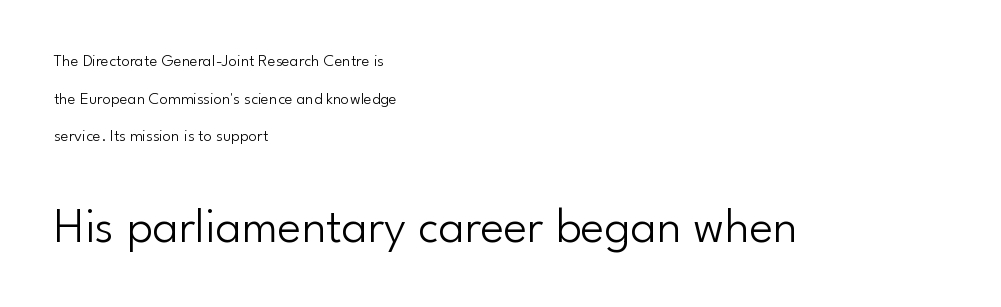
Q: Is the text bold? A: No.
Q: Is the text italic (slanted)? A: No, it is upright.
Q: Is the typeface a serif or a sans-serif typeface? A: Sans-serif.
Q: Is the text underlined? A: No.
Q: How is the paragraph aligned? A: Left-aligned.
Q: Is the spacing between letters normal or unusually wide? A: Normal.
Q: Is the spacing between lines tight, normal or loose? A: Loose.
Q: Which block of text is set in a larger size, the first (top) or the second (bottom)? A: The second (bottom) one.
Q: Width (condensed, normal, or wide)? A: Normal.
Q: Stroke contrast? A: Low.
Q: x-height? A: Small.
Q: Monospaced? A: No.
